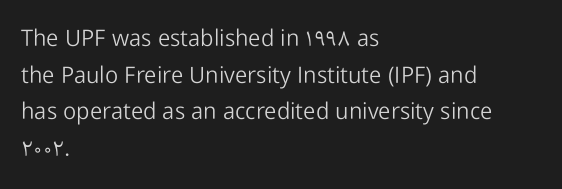
{"italic": "no", "bold": "no", "underline": "no", "align": "left", "line_spacing": "normal", "line_spacing_ratio": 1.59, "letter_spacing": "normal", "letter_spacing_em": 0.0, "glyph_px": 23}
